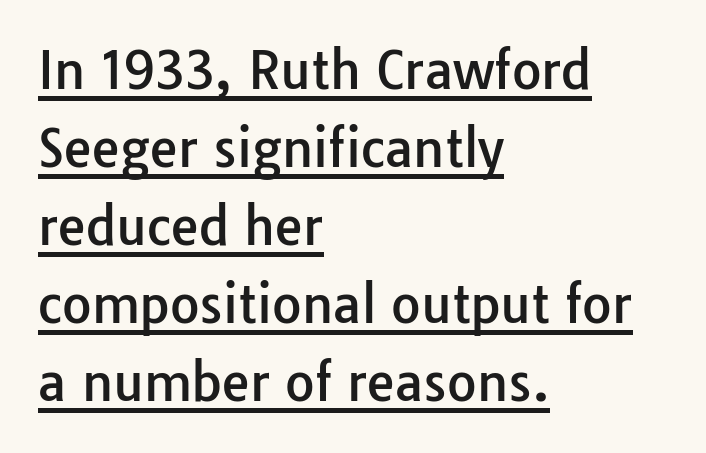
{"serif": "no", "italic": "no", "width": "normal", "stroke_contrast": "low", "x_height": "medium", "monospaced": "no", "underline": "yes", "align": "left", "line_spacing": "normal", "line_spacing_ratio": 1.53, "letter_spacing": "normal", "letter_spacing_em": 0.0, "glyph_px": 51}
